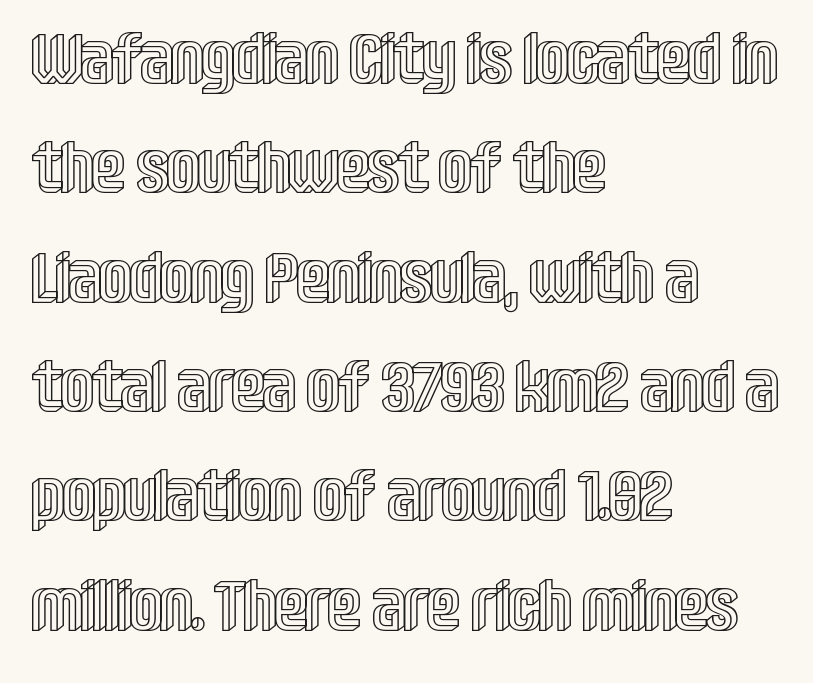
The image shows 71 px condensed type, upright; set left-aligned, normal line spacing (1.54x), normal letter spacing, not underlined; a large x-height.
